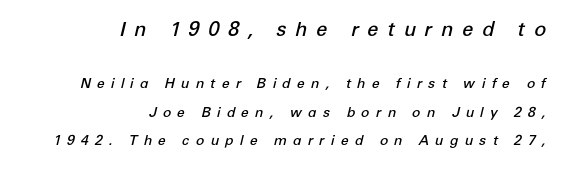
Q: Is the text bold? A: Semi-bold.
Q: Is the text italic (slanted)? A: Yes, it leans right by about 12 degrees.
Q: Is the text underlined? A: No.
Q: How is the paragraph aligned? A: Right-aligned.
Q: Is the spacing between letters normal or unusually wide? A: Unusually wide.
Q: Is the spacing between lines tight, normal or loose? A: Loose.
Q: Which block of text is set in a larger size, the first (top) or the second (bottom)? A: The first (top) one.
